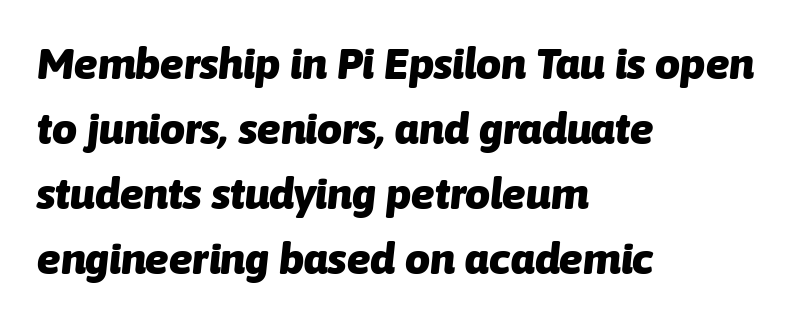
Q: Is the text bold? A: Yes.
Q: Is the text italic (slanted)? A: Yes, it leans right by about 6 degrees.
Q: Is the text underlined? A: No.
Q: How is the paragraph aligned? A: Left-aligned.
Q: Is the spacing between letters normal or unusually wide? A: Normal.
Q: Is the spacing between lines tight, normal or loose? A: Normal.
Q: Width (condensed, normal, or wide)? A: Normal.
Q: Stroke contrast? A: Low.
Q: x-height? A: Medium.
Q: Monospaced? A: No.
